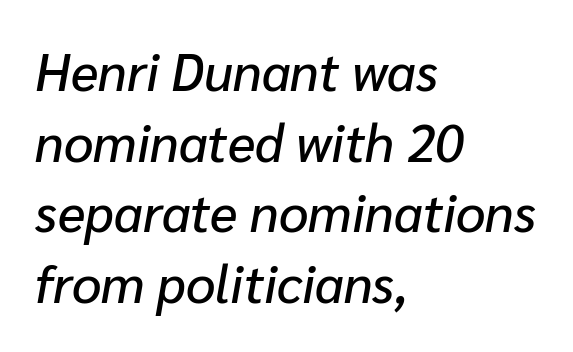
A typesetter would mark this as italic. These lines stack with their left ends in a neat column. Do the characters align in a grid? No, the font is proportional. The designer left line spacing at the default. How are the letters spaced? Ordinarily, with no added tracking. Honestly, there is no underline to notice here at all.
